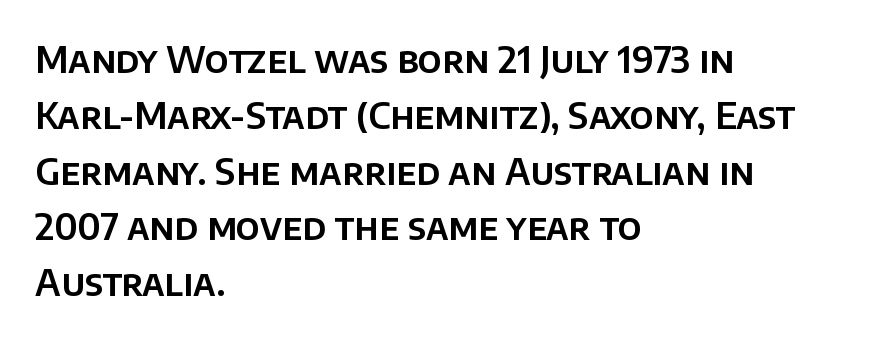
Q: Is the text italic (slanted)? A: No, it is upright.
Q: Is the typeface a serif or a sans-serif typeface? A: Sans-serif.
Q: Is the text underlined? A: No.
Q: How is the paragraph aligned? A: Left-aligned.
Q: Is the spacing between letters normal or unusually wide? A: Normal.
Q: Is the spacing between lines tight, normal or loose? A: Normal.
Q: Width (condensed, normal, or wide)? A: Normal.
Q: Stroke contrast? A: Low.
Q: x-height? A: Large.
Q: Monospaced? A: No.
